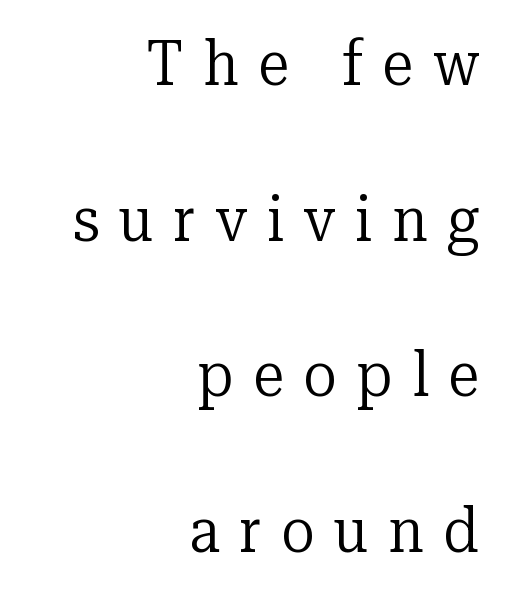
Q: Is the text bold? A: No.
Q: Is the text italic (slanted)? A: No, it is upright.
Q: Is the typeface a serif or a sans-serif typeface? A: Serif.
Q: Is the text underlined? A: No.
Q: How is the paragraph aligned? A: Right-aligned.
Q: Is the spacing between letters normal or unusually wide? A: Unusually wide.
Q: Is the spacing between lines tight, normal or loose? A: Loose.
Q: Width (condensed, normal, or wide)? A: Normal.
Q: Stroke contrast? A: Low.
Q: x-height? A: Medium.
Q: Monospaced? A: No.
